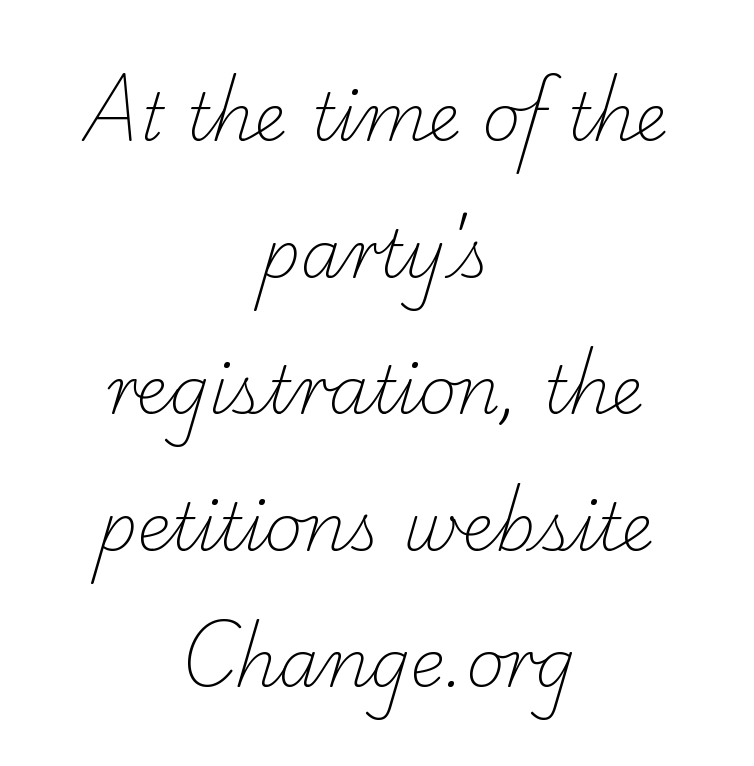
{"serif": "yes", "bold": "no", "weight": "light", "width": "normal", "stroke_contrast": "low", "x_height": "small", "monospaced": "no", "underline": "no", "align": "center", "line_spacing": "loose", "line_spacing_ratio": 2.07, "letter_spacing": "normal", "letter_spacing_em": 0.0, "glyph_px": 66}
